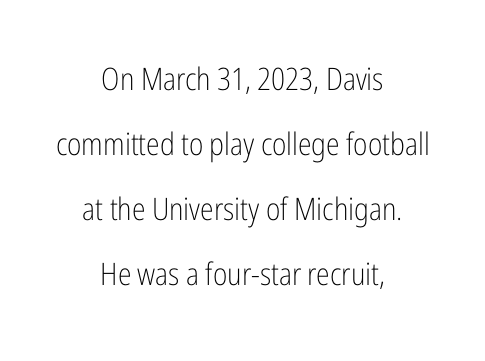
The image shows 31 px light, condensed sans-serif type, upright; set centered, loose line spacing (2.1x), normal letter spacing, not underlined; low stroke contrast and a medium x-height.
